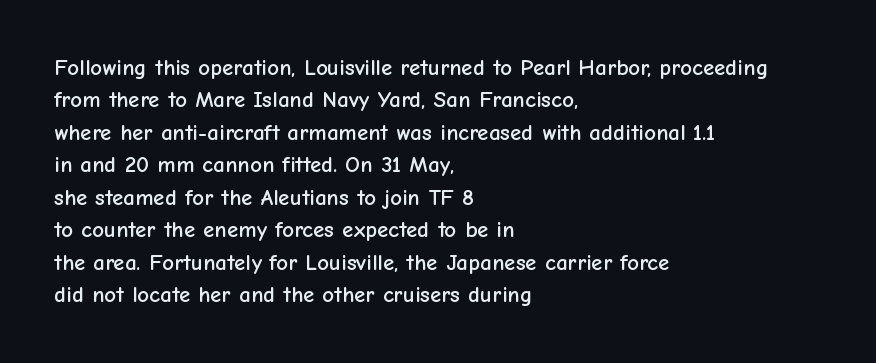
Rule under the text: the space is simply empty. Glyph-to-glyph distance matches everyday printed text. This block has exactly the height ordinary leading produces. Every character sits straight up, as roman type does. Teacher's note: observe the even left margin — that is flush-left alignment.
